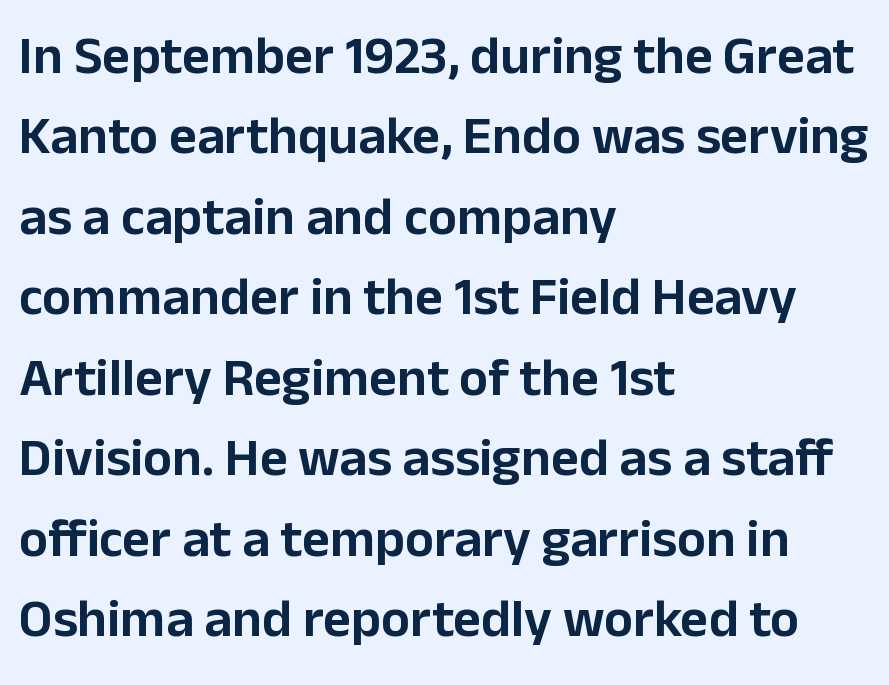
{"serif": "no", "italic": "no", "width": "normal", "stroke_contrast": "low", "x_height": "medium", "monospaced": "no", "underline": "no", "align": "left", "line_spacing": "normal", "line_spacing_ratio": 1.49, "letter_spacing": "normal", "letter_spacing_em": 0.0, "glyph_px": 54}
